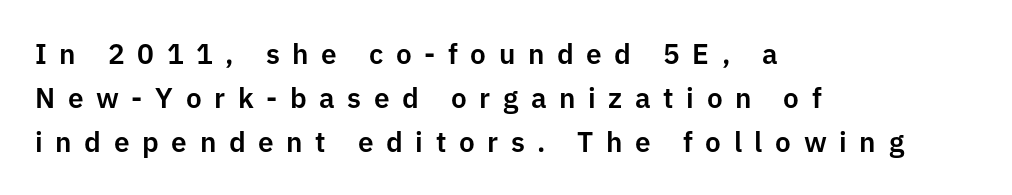
The rag falls on the right side of this text block. The specimen reads as upright at a glance. Look at the tracking — it's clearly loosened, letters drifting apart. Font category for this specimen: sans-serif. Think of a printed novel: that variable character pitch is what you see here.
